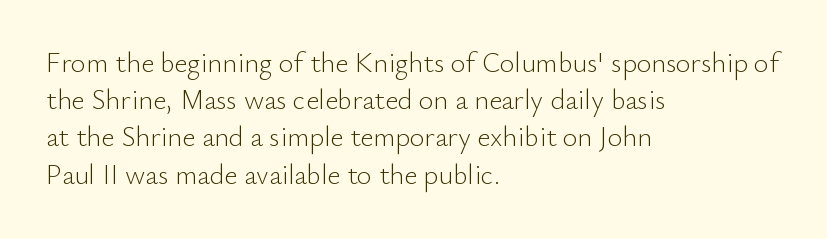
{"serif": "no", "italic": "no", "bold": "no", "weight": "light", "width": "normal", "stroke_contrast": "low", "x_height": "small", "monospaced": "no", "underline": "no", "align": "left", "line_spacing": "normal", "line_spacing_ratio": 1.33, "letter_spacing": "normal", "letter_spacing_em": 0.0, "glyph_px": 28}
